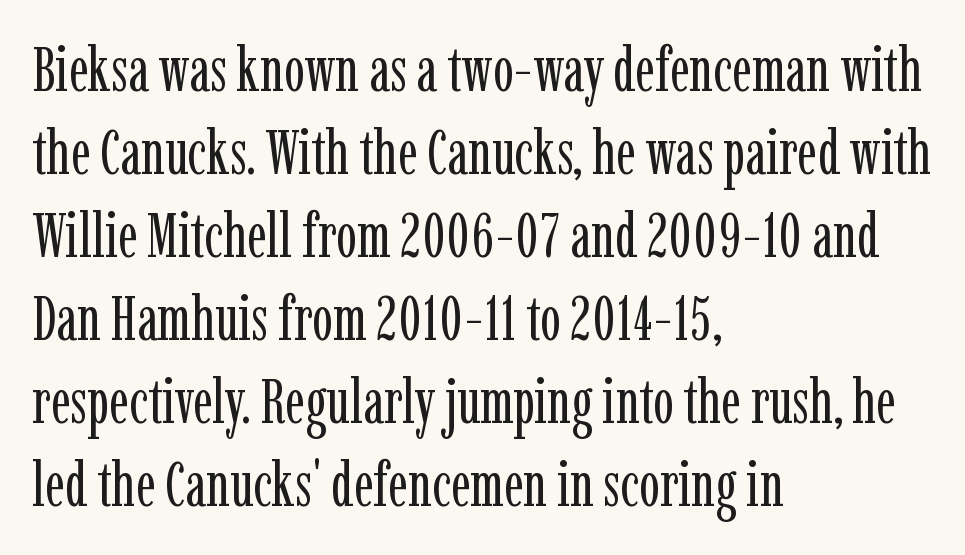
{"serif": "yes", "italic": "no", "bold": "no", "weight": "regular", "width": "condensed", "stroke_contrast": "low", "x_height": "medium", "monospaced": "no", "underline": "no", "align": "left", "line_spacing": "normal", "line_spacing_ratio": 1.34, "letter_spacing": "normal", "letter_spacing_em": 0.0, "glyph_px": 62}
